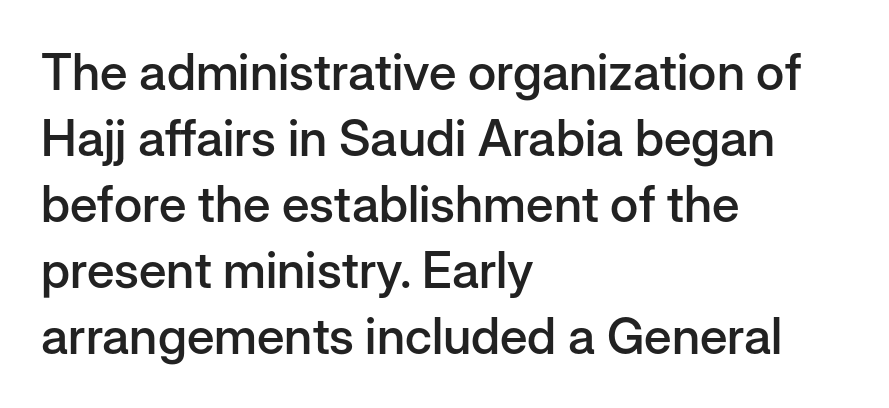
The image shows 50 px semibold sans-serif type, upright; set left-aligned, normal line spacing (1.32x), normal letter spacing, not underlined; low stroke contrast and a medium x-height.
